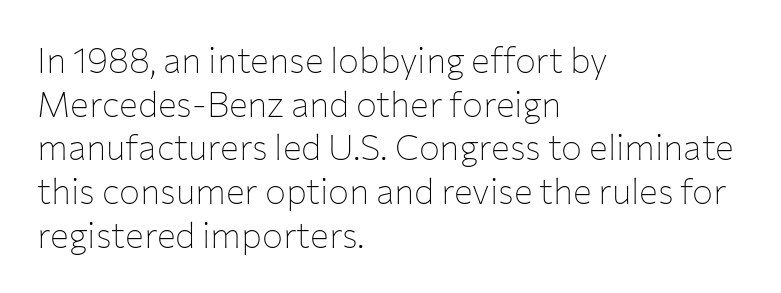
Font category for this specimen: sans-serif. Inter-character spacing is left at the font's built-in metrics. Looks like regular typesetting: each glyph gets only the width it needs. The face looks like a standard text weight, possibly lighter.
